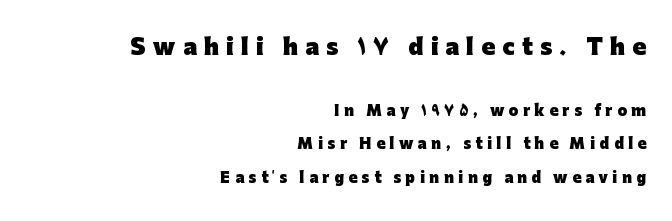
Every letter is thick-stroked: bold, no question. The lines are quadded right. The string is rendered with underlining switched off. Compared with typical body copy, the letter spacing here is much looser. The earlier block is typeset at a bigger size than the later block.
